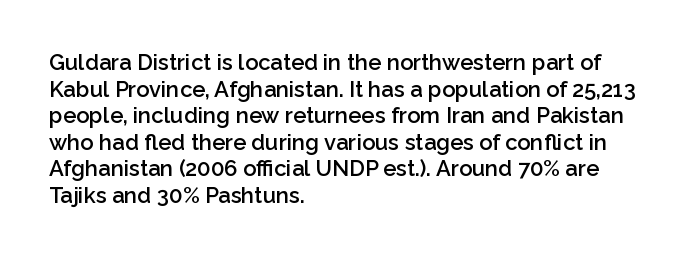
The image shows 22 px text type, upright; set left-aligned, line spacing 1.21x, normal letter spacing, not underlined.
